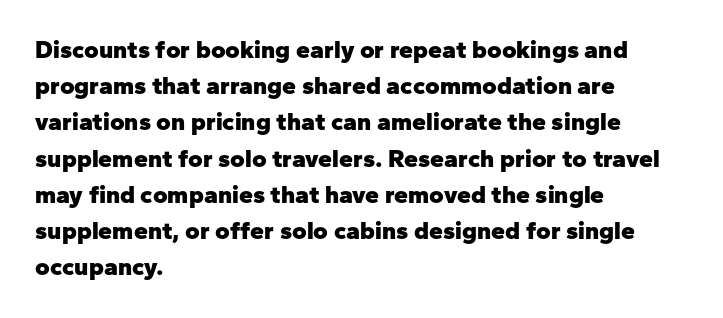
Q: Is the text bold? A: Yes.
Q: Is the text italic (slanted)? A: No, it is upright.
Q: Is the text underlined? A: No.
Q: How is the paragraph aligned? A: Left-aligned.
Q: Is the spacing between letters normal or unusually wide? A: Normal.
Q: Is the spacing between lines tight, normal or loose? A: Normal.
